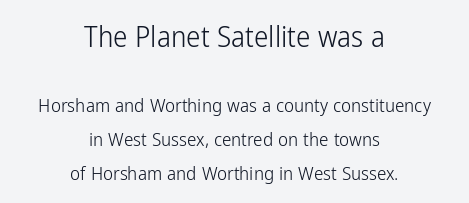
The image shows 29 px light, condensed sans-serif type, upright; set centered, line spacing 1.79x, normal letter spacing, not underlined; the first (top) block is 1.53x larger; low stroke contrast and a medium x-height.
